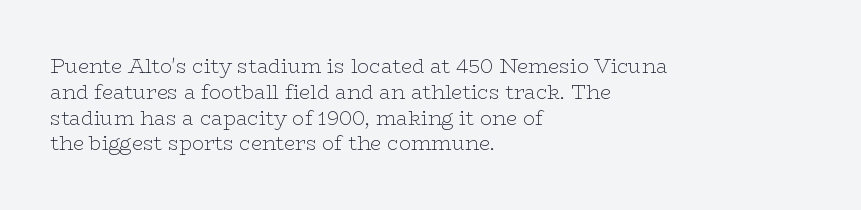
{"italic": "no", "bold": "no", "underline": "no", "align": "left", "line_spacing": "normal", "line_spacing_ratio": 1.29, "letter_spacing": "normal", "letter_spacing_em": 0.0, "glyph_px": 20}
